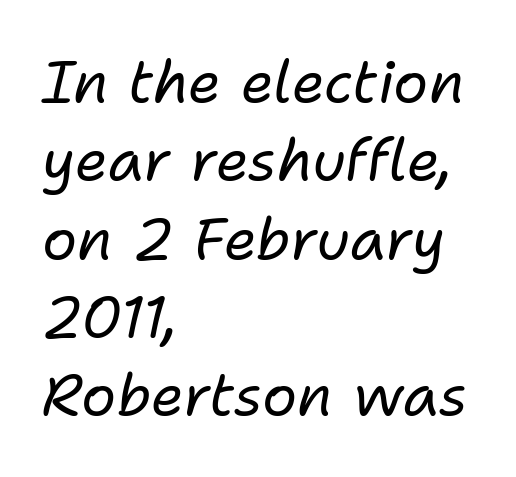
{"italic": "yes", "lean": "right", "slant_degrees": 11, "bold": "no", "weight": "regular", "width": "normal", "stroke_contrast": "low", "x_height": "medium", "monospaced": "no", "underline": "no", "align": "left", "line_spacing": "normal", "line_spacing_ratio": 1.35, "letter_spacing": "normal", "letter_spacing_em": 0.0, "glyph_px": 58}
